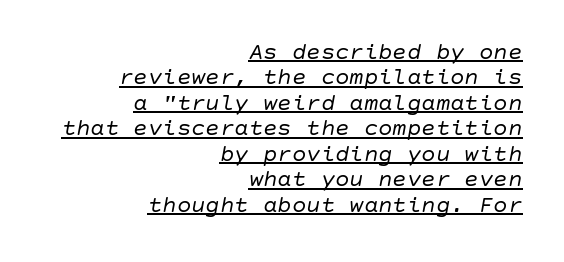
No extra ink here — the face is not bold. Style check: oblique. The rendering uses the underline text-decoration. The block of text is dense from top to bottom, with scant space between rows. One-word summary of the alignment: right.
